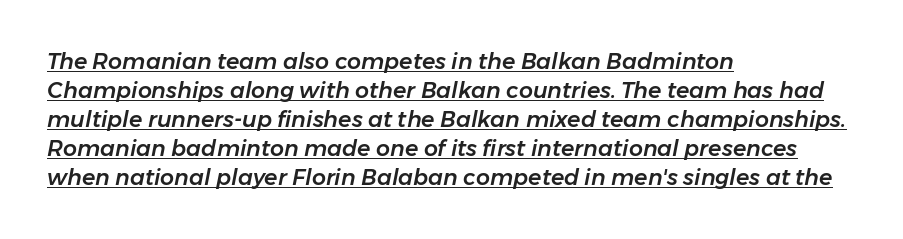
If you drew a line through each stem, it would be angled. Compared with typical paragraphs, the rows here are spaced about the same. Words appear dense and cohesive because spacing is normal. The string is rendered with underlining switched on. Line starts are locked; line ends wander.
